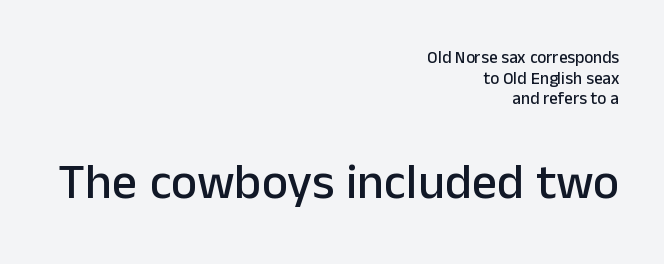
Tracking value appears to be zero — textbook default spacing. The text was rendered using a sans face with plain stroke endings. Descenders hang freely into open space. The passage is arranged like a letterhead date or caption credit — flush right. Which chunk is bigger? The second one — the bottom block dwarfs the top. This sample has the flowing, uneven cadence of proportional lettering.
